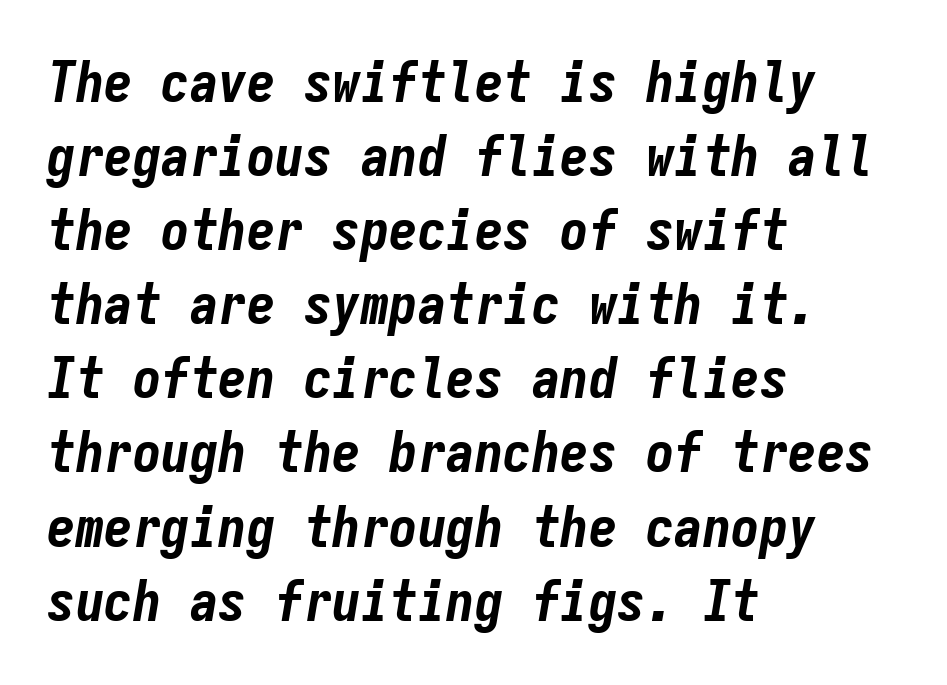
{"italic": "yes", "lean": "right", "slant_degrees": 9, "bold": "yes", "weight": "bold", "width": "condensed", "stroke_contrast": "low", "x_height": "medium", "monospaced": "yes", "underline": "no", "align": "left", "line_spacing": "normal", "line_spacing_ratio": 1.3, "letter_spacing": "normal", "letter_spacing_em": 0.0, "glyph_px": 57}
